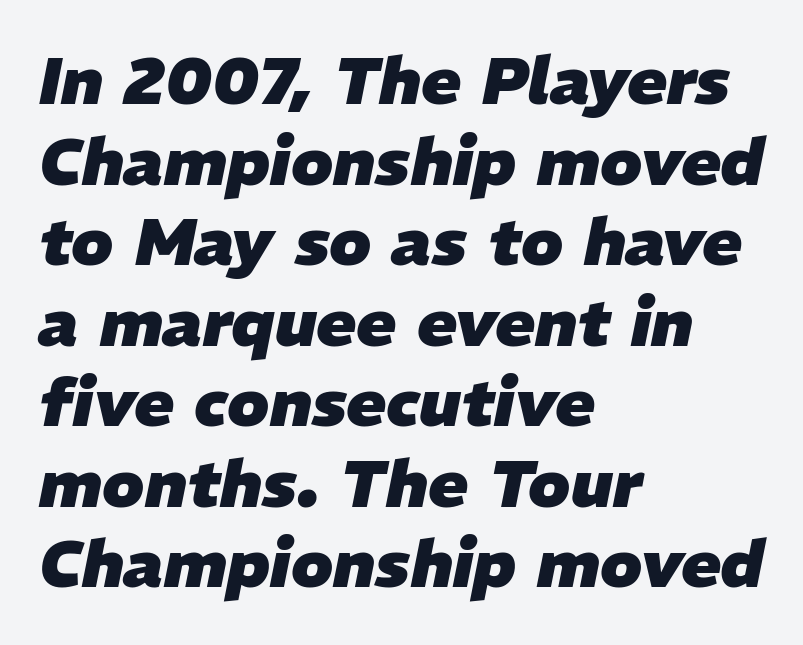
The image shows 66 px heavy type, italic (leaning right); set left-aligned, line spacing 1.22x, normal letter spacing, not underlined; low stroke contrast and a medium x-height.
